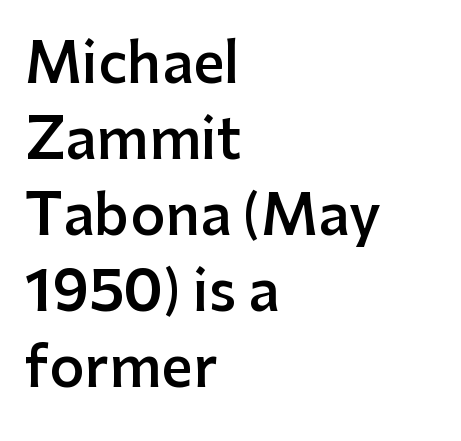
{"serif": "no", "italic": "no", "bold": "semi", "weight": "semibold", "width": "normal", "stroke_contrast": "low", "x_height": "medium", "monospaced": "no", "underline": "no", "align": "left", "line_spacing": "normal", "line_spacing_ratio": 1.38, "letter_spacing": "normal", "letter_spacing_em": 0.0, "glyph_px": 55}
